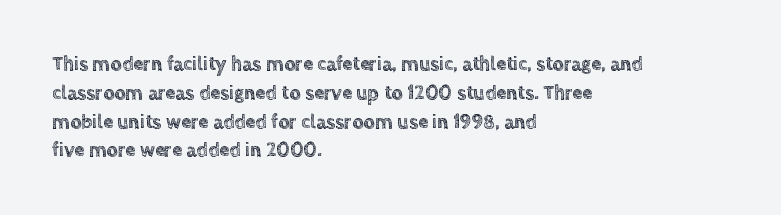
Default kerning and tracking; the words read as compact shapes. The type sits square on the baseline with zero lean. How would I describe the line gaps? Plain and ordinary. The zone under the glyphs is completely vacant. The lines are quadded left.
